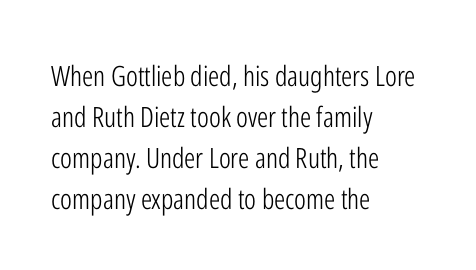
Quick note: interline space is typical. Is the type heavy? It reads as light-to-regular instead. The font family rendered here belongs to the sans-serif group. Descenders hang freely into open space.
